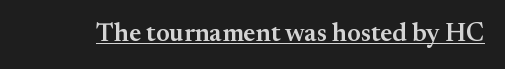
The image shows 26 px text type, upright; set normal letter spacing, underlined.
